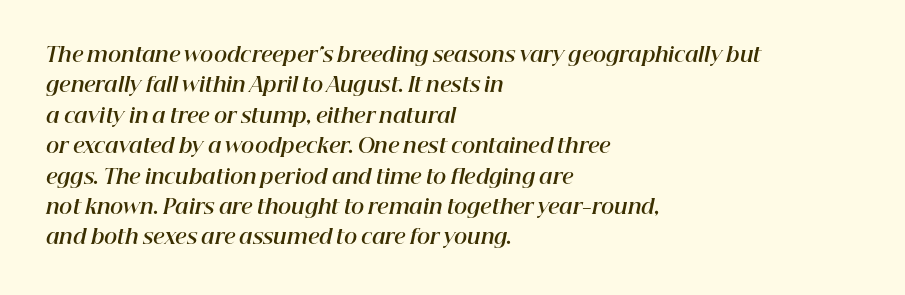
Q: Is the text bold? A: Yes.
Q: Is the text italic (slanted)? A: Yes, it leans right by about 12 degrees.
Q: Is the text underlined? A: No.
Q: How is the paragraph aligned? A: Left-aligned.
Q: Is the spacing between letters normal or unusually wide? A: Normal.
Q: Is the spacing between lines tight, normal or loose? A: Normal.
